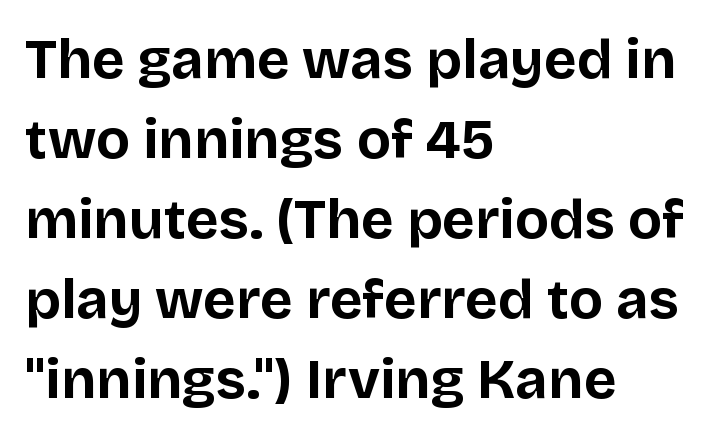
The image shows 56 px bold sans-serif type, upright; set left-aligned, normal line spacing (1.43x), normal letter spacing, not underlined; low stroke contrast and a large x-height.
